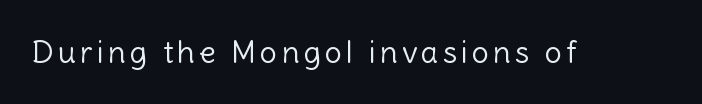
Heaviness? Minimal to ordinary, like unemphasized prose. The type sits square on the baseline with zero lean. You could not count columns in this text — the font is proportionally spaced. Look at the bottom of the vertical strokes: they stop flat, with no serifs. Unmarked baselines from the first word to the last.
